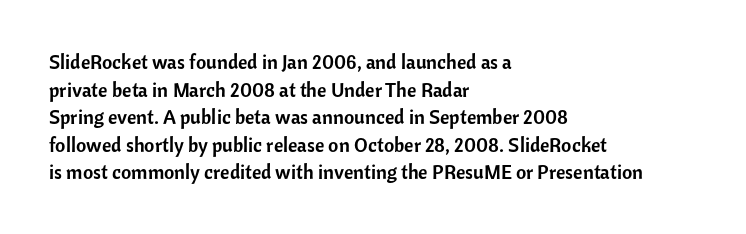
Q: Is the text italic (slanted)? A: No, it is upright.
Q: Is the text underlined? A: No.
Q: How is the paragraph aligned? A: Left-aligned.
Q: Is the spacing between letters normal or unusually wide? A: Normal.
Q: Is the spacing between lines tight, normal or loose? A: Normal.
